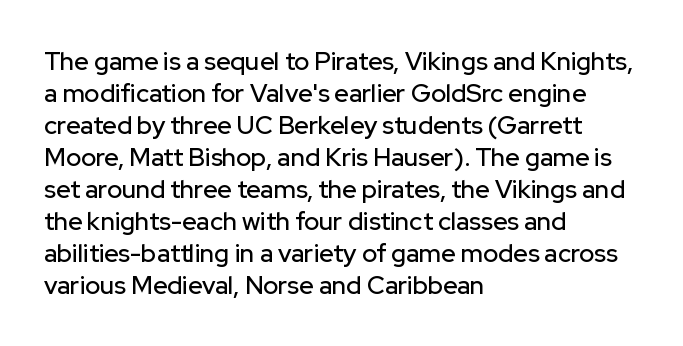
{"italic": "no", "underline": "no", "align": "left", "line_spacing": "normal", "line_spacing_ratio": 1.28, "letter_spacing": "normal", "letter_spacing_em": 0.0, "glyph_px": 25}
